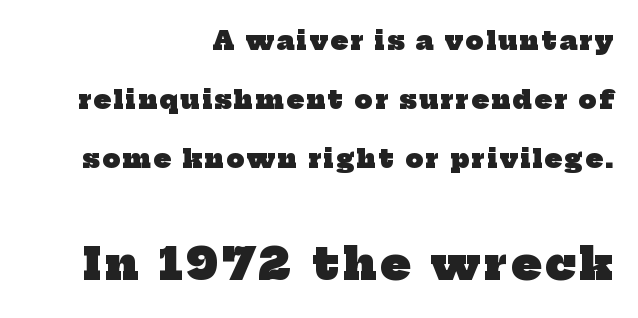
The image shows 43 px heavy serif type; set right-aligned, loose line spacing (2.37x), not underlined; the second (bottom) block is 1.72x larger; low stroke contrast and a medium x-height.
